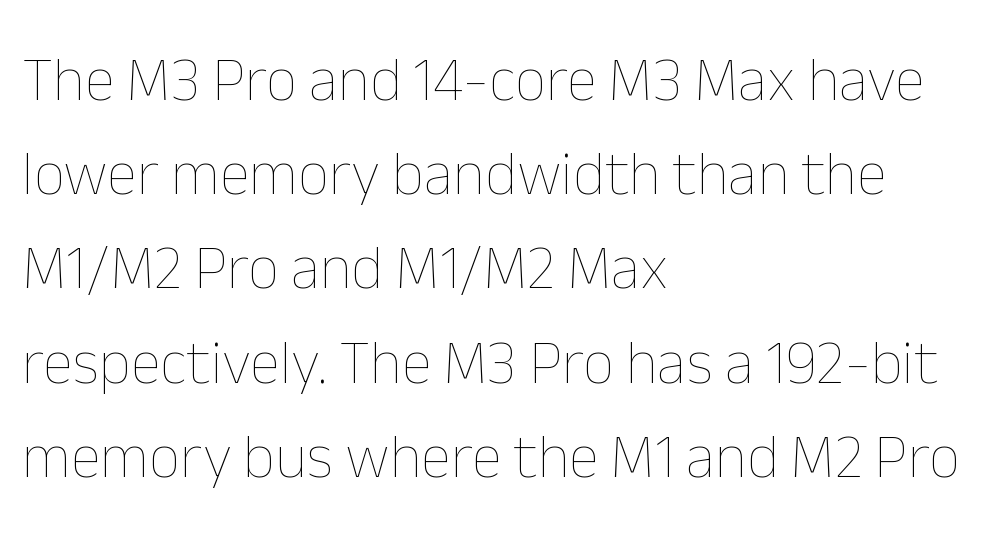
Stroke thickness stays within the range of a standard reading face or lighter. Here the glyphs are tracked normally, forming tight word shapes. The block of text has a typical density, with ordinary space between rows. A typesetter would call this proportional, since set widths differ per character. Glance below the letters and you will spot only blank space. Which margin do the lines hug? The left one — the right edge is uneven.
